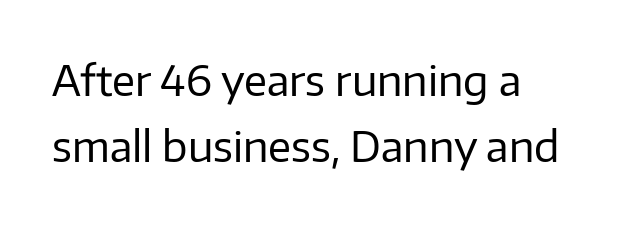
{"serif": "no", "italic": "no", "bold": "no", "weight": "regular", "width": "normal", "stroke_contrast": "low", "x_height": "medium", "monospaced": "no", "underline": "no", "align": "left", "line_spacing": "normal", "line_spacing_ratio": 1.58, "letter_spacing": "normal", "letter_spacing_em": 0.0, "glyph_px": 42}
